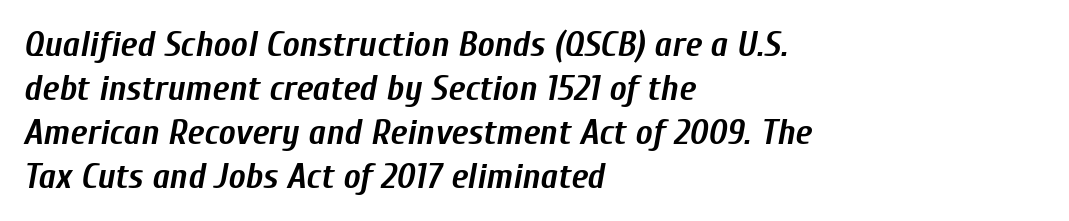
Q: Is the text bold? A: Yes.
Q: Is the text italic (slanted)? A: Yes, it leans right by about 10 degrees.
Q: Is the text underlined? A: No.
Q: How is the paragraph aligned? A: Left-aligned.
Q: Is the spacing between letters normal or unusually wide? A: Normal.
Q: Width (condensed, normal, or wide)? A: Condensed.
Q: Stroke contrast? A: Low.
Q: x-height? A: Medium.
Q: Monospaced? A: No.
